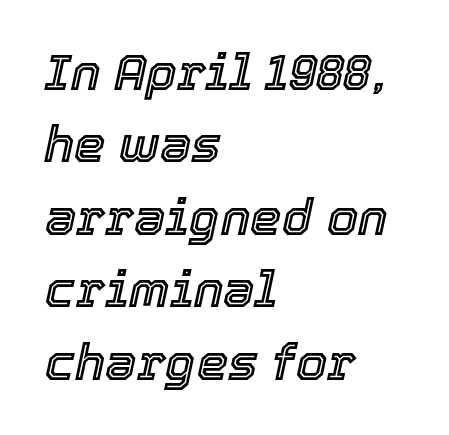
The passage shown stacks its lines at a standard gap. The passage shown is not underscored anywhere. Each line starts at the same left margin while the right side varies. You could not count columns in this text — the font is proportionally spaced. It's the slanting kind of type.
